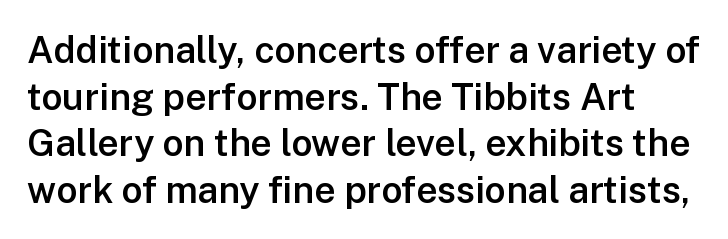
Q: Is the text bold? A: Semi-bold.
Q: Is the text italic (slanted)? A: No, it is upright.
Q: Is the typeface a serif or a sans-serif typeface? A: Sans-serif.
Q: Is the text underlined? A: No.
Q: Is the spacing between letters normal or unusually wide? A: Normal.
Q: Is the spacing between lines tight, normal or loose? A: Normal.
Q: Width (condensed, normal, or wide)? A: Normal.
Q: Stroke contrast? A: Low.
Q: x-height? A: Medium.
Q: Monospaced? A: No.
